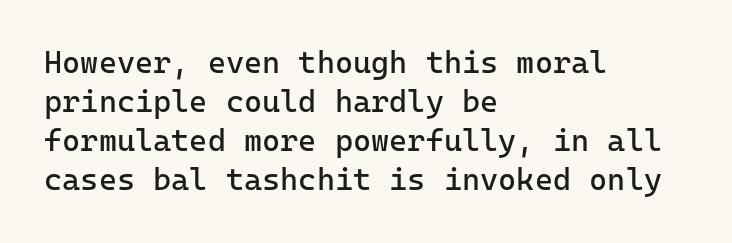
A typesetter would label this face a sans. Anything drawn beneath the words? Only blank space. Posture: straight, roman, zero tilt. Reading down the block, your eye returns to a fixed left position each line. Evenly set lines give the paragraph a standard silhouette.
